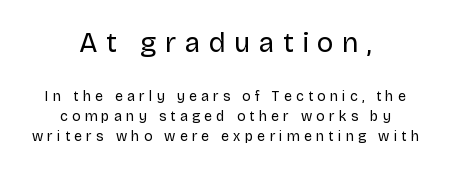
{"serif": "no", "italic": "no", "bold": "no", "weight": "regular", "width": "normal", "stroke_contrast": "low", "x_height": "large", "monospaced": "no", "underline": "no", "align": "center", "line_spacing": "normal", "line_spacing_ratio": 1.42, "letter_spacing": "wide", "letter_spacing_em": 0.3, "larger_block": "first", "size_ratio": 2.0, "glyph_px": 28}
